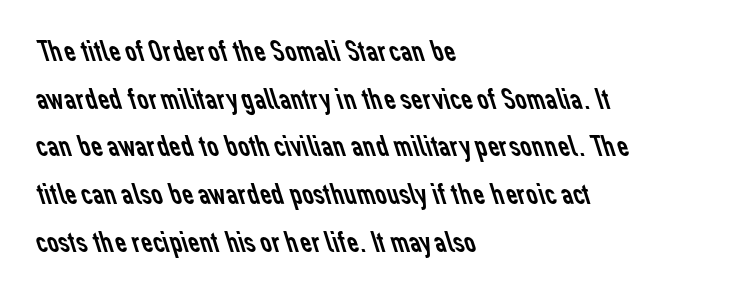
The line-height multiplier appears to be the usual default. Letters rest on an invisible, unmarked baseline. The ragged edge is on the right, which tells us the setting is flush left. What stands out about the letter spacing? Nothing — it is the standard amount. Stems here are at most as thick as an everyday book face.
